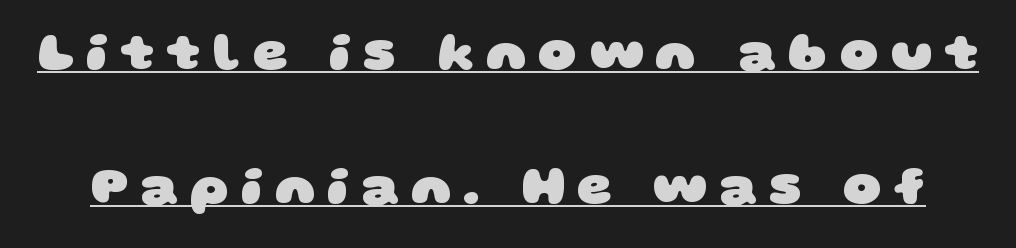
Q: Is the text bold? A: Yes.
Q: Is the typeface a serif or a sans-serif typeface? A: Sans-serif.
Q: Is the text underlined? A: Yes.
Q: Is the spacing between letters normal or unusually wide? A: Unusually wide.
Q: Is the spacing between lines tight, normal or loose? A: Loose.
Q: Width (condensed, normal, or wide)? A: Wide.
Q: Stroke contrast? A: Low.
Q: x-height? A: Large.
Q: Monospaced? A: No.
